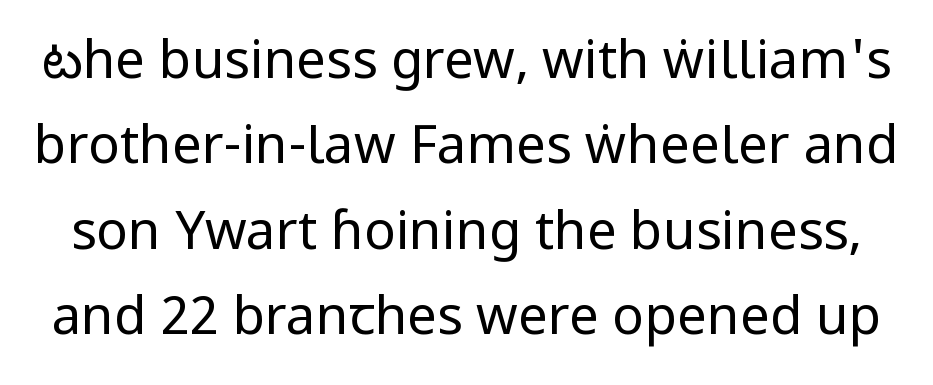
The image shows 53 px regular-weight, condensed sans-serif type, upright; set normal line spacing (1.61x), normal letter spacing, not underlined; low stroke contrast and a large x-height.
